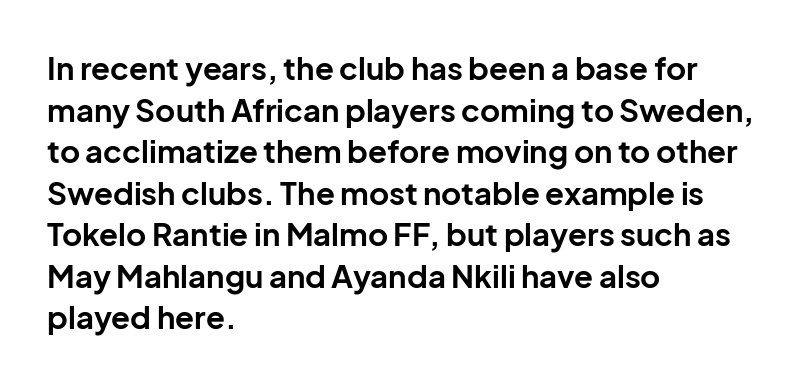
Q: Is the text bold? A: Yes.
Q: Is the text italic (slanted)? A: No, it is upright.
Q: Is the typeface a serif or a sans-serif typeface? A: Sans-serif.
Q: Is the text underlined? A: No.
Q: How is the paragraph aligned? A: Left-aligned.
Q: Is the spacing between letters normal or unusually wide? A: Normal.
Q: Is the spacing between lines tight, normal or loose? A: Normal.
Q: Width (condensed, normal, or wide)? A: Normal.
Q: Stroke contrast? A: Low.
Q: x-height? A: Medium.
Q: Monospaced? A: No.
